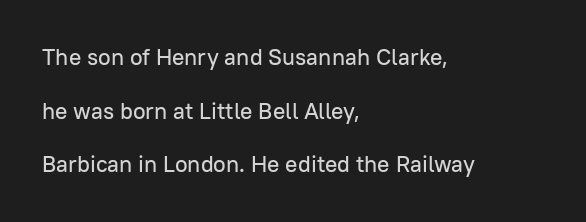
Q: Is the text italic (slanted)? A: No, it is upright.
Q: Is the text underlined? A: No.
Q: How is the paragraph aligned? A: Left-aligned.
Q: Is the spacing between letters normal or unusually wide? A: Normal.
Q: Is the spacing between lines tight, normal or loose? A: Loose.
